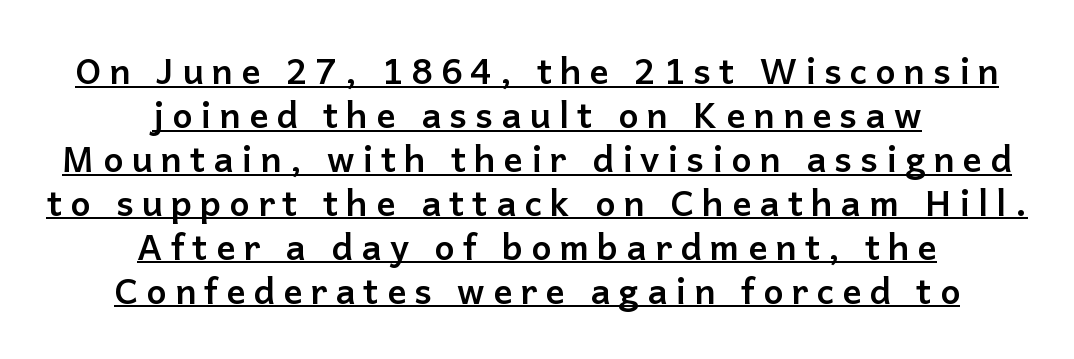
The image shows 36 px semibold sans-serif type, upright; set centered, line spacing 1.22x, unusually wide letter spacing (+0.22 em), underlined; low stroke contrast and a medium x-height.
